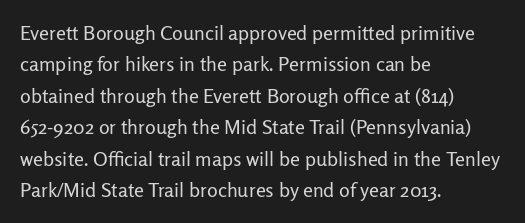
Q: Is the text bold? A: No.
Q: Is the text italic (slanted)? A: No, it is upright.
Q: Is the text underlined? A: No.
Q: How is the paragraph aligned? A: Left-aligned.
Q: Is the spacing between letters normal or unusually wide? A: Normal.
Q: Is the spacing between lines tight, normal or loose? A: Normal.
